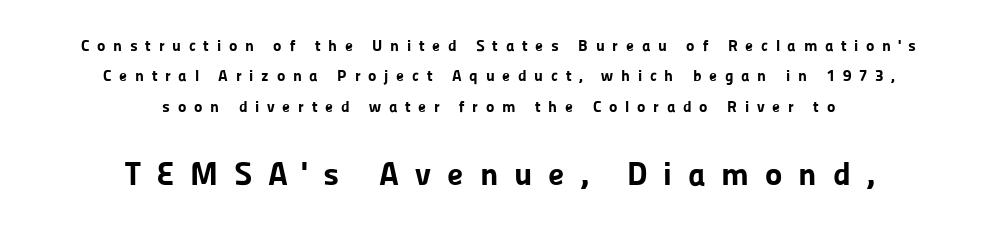
The image shows 33 px bold sans-serif type, upright; set centered, loose line spacing (1.9x), unusually wide letter spacing (+0.48 em), not underlined; the second (bottom) block is 2.06x larger; low stroke contrast and a medium x-height.
